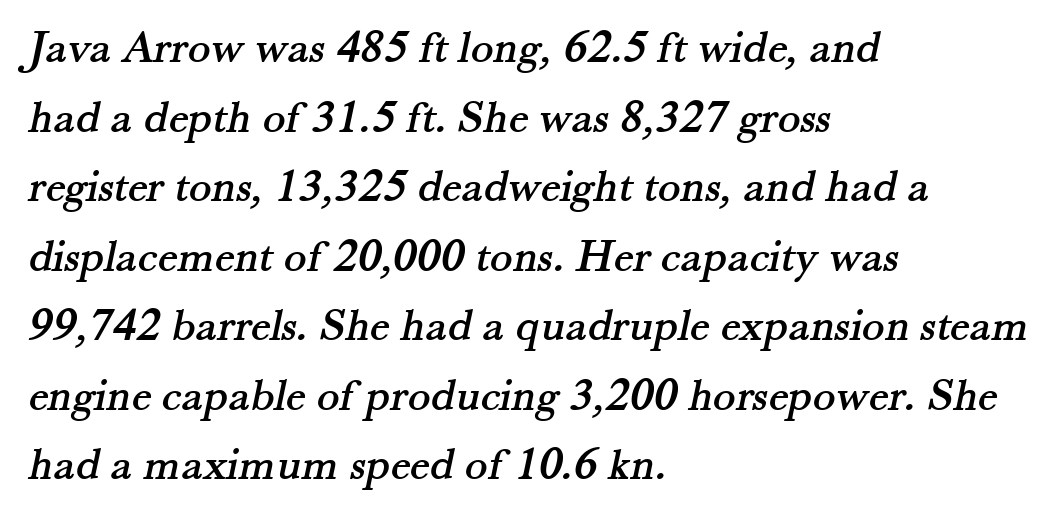
Q: Is the typeface a serif or a sans-serif typeface? A: Serif.
Q: Is the text underlined? A: No.
Q: How is the paragraph aligned? A: Left-aligned.
Q: Is the spacing between letters normal or unusually wide? A: Normal.
Q: Is the spacing between lines tight, normal or loose? A: Normal.
Q: Width (condensed, normal, or wide)? A: Normal.
Q: Stroke contrast? A: Medium.
Q: x-height? A: Small.
Q: Monospaced? A: No.
